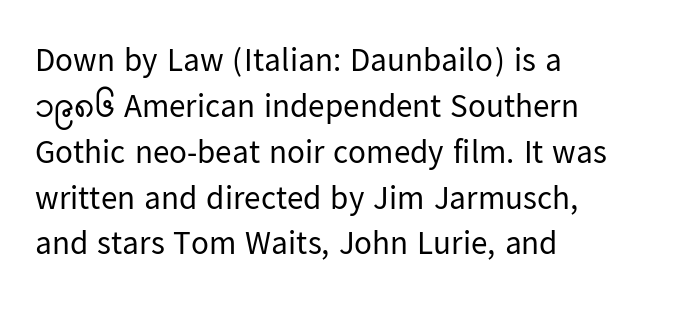
The image shows 33 px regular-weight sans-serif type, upright; set left-aligned, normal line spacing (1.39x), normal letter spacing, not underlined; low stroke contrast and a medium x-height.
